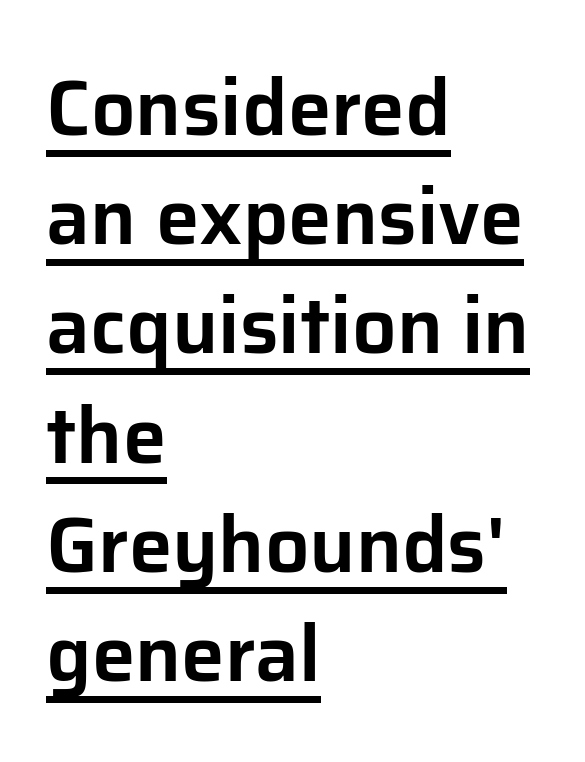
Q: Is the text italic (slanted)? A: No, it is upright.
Q: Is the typeface a serif or a sans-serif typeface? A: Sans-serif.
Q: Is the text underlined? A: Yes.
Q: How is the paragraph aligned? A: Left-aligned.
Q: Is the spacing between letters normal or unusually wide? A: Normal.
Q: Is the spacing between lines tight, normal or loose? A: Normal.
Q: Width (condensed, normal, or wide)? A: Normal.
Q: Stroke contrast? A: Low.
Q: x-height? A: Medium.
Q: Monospaced? A: No.
